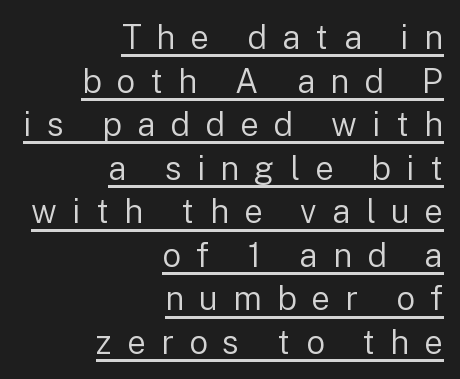
{"serif": "no", "italic": "no", "bold": "no", "weight": "regular", "width": "normal", "stroke_contrast": "low", "x_height": "medium", "monospaced": "no", "underline": "yes", "align": "right", "line_spacing": "normal", "line_spacing_ratio": 1.32, "letter_spacing": "wide", "letter_spacing_em": 0.46, "glyph_px": 33}
